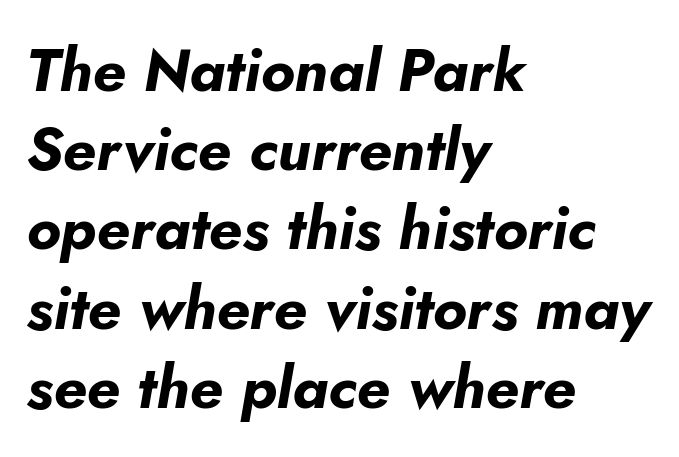
The image shows 60 px bold type, italic (leaning right); set left-aligned, normal line spacing (1.32x), normal letter spacing, not underlined; low stroke contrast and a small x-height.
